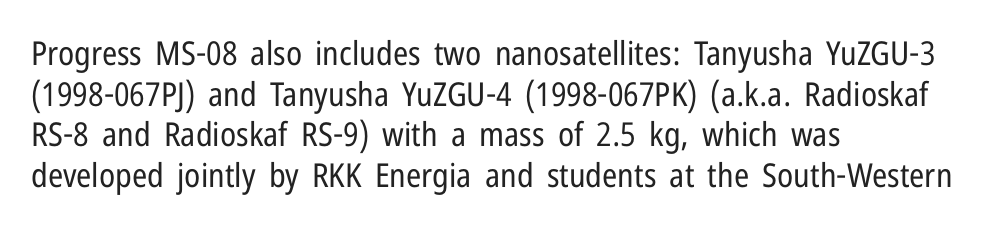
The image shows 33 px regular-weight, condensed sans-serif type, upright; set left-aligned, line spacing 1.23x, normal letter spacing, not underlined; low stroke contrast and a medium x-height.
